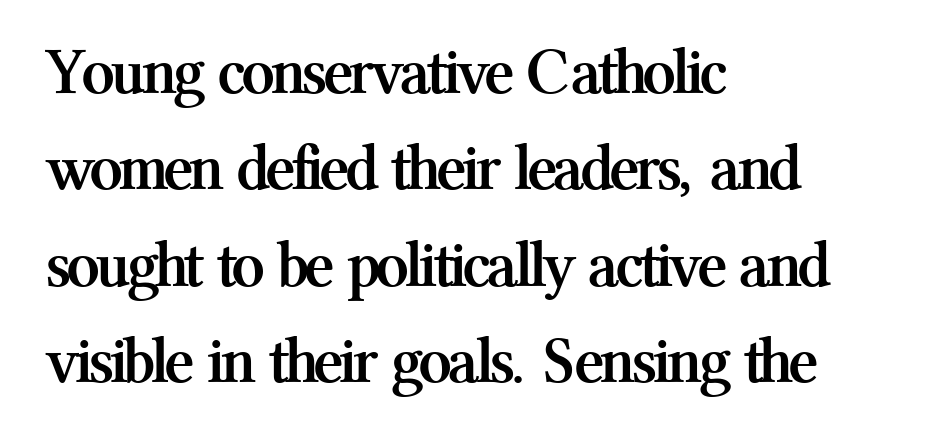
The foot of each line stays bare and open. This rendering leaves character spacing at its baseline value. Does the lettering tilt? It doesn't — this is upright. In terms of weight, the rendering is a true, heavy bold. The ragged edge is on the right, which tells us the setting is flush left. The passage shown is typeset with a serif family.
